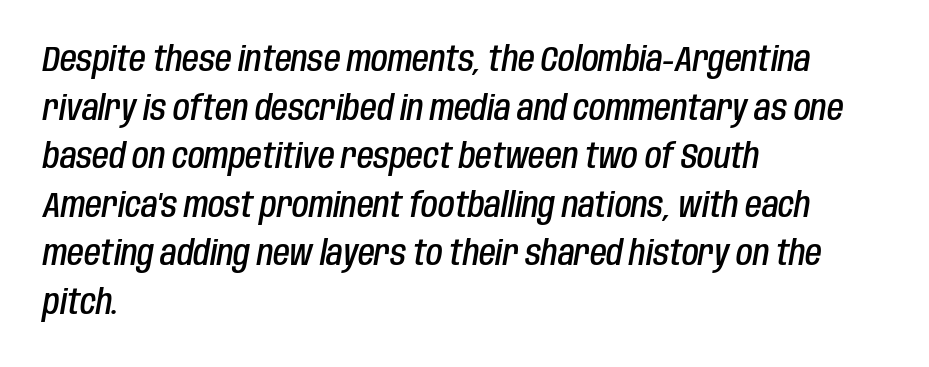
{"italic": "yes", "lean": "right", "slant_degrees": 10, "bold": "semi", "weight": "semibold", "width": "condensed", "stroke_contrast": "low", "x_height": "large", "monospaced": "no", "underline": "no", "align": "left", "line_spacing": "normal", "line_spacing_ratio": 1.43, "letter_spacing": "normal", "letter_spacing_em": 0.0, "glyph_px": 34}
